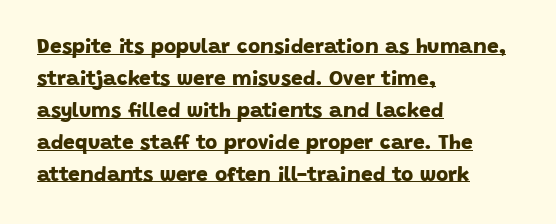
Compared with typical body copy, the letter spacing here is the same. Interline gaps are of average width in this sample. Look at the stroke-to-counter ratio: heavy, a bold. Teacher's note: observe the even left margin — that is flush-left alignment. The lettering is marked with a stroke running underneath it.
